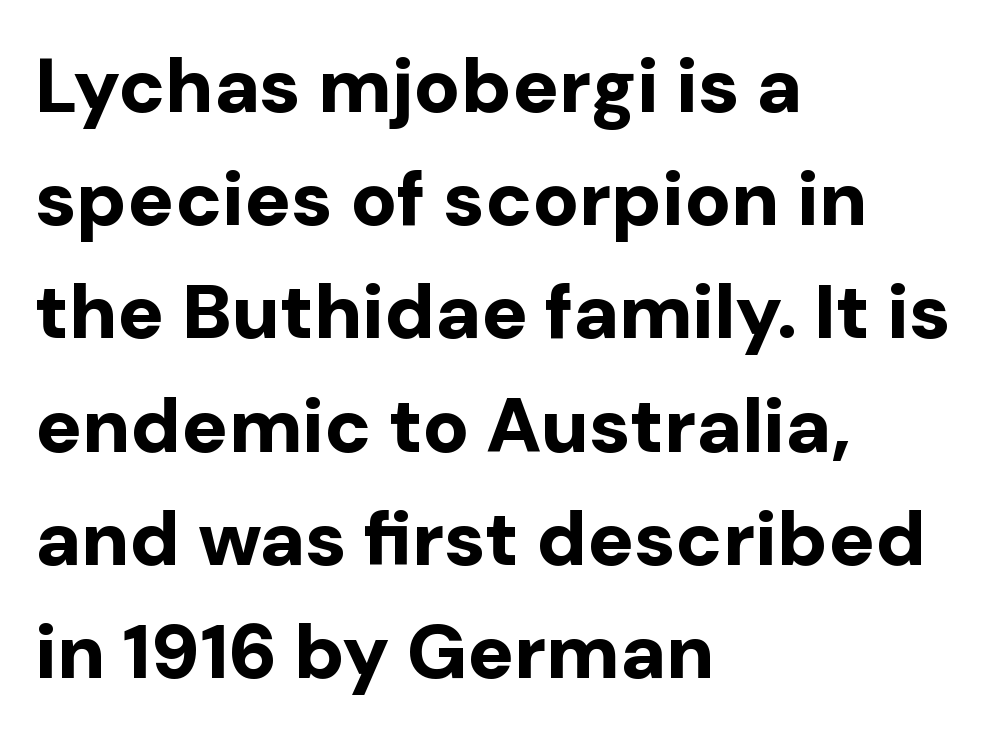
Q: Is the text bold? A: Yes.
Q: Is the text italic (slanted)? A: No, it is upright.
Q: Is the typeface a serif or a sans-serif typeface? A: Sans-serif.
Q: Is the text underlined? A: No.
Q: How is the paragraph aligned? A: Left-aligned.
Q: Is the spacing between letters normal or unusually wide? A: Normal.
Q: Is the spacing between lines tight, normal or loose? A: Normal.
Q: Width (condensed, normal, or wide)? A: Normal.
Q: Stroke contrast? A: Low.
Q: x-height? A: Medium.
Q: Monospaced? A: No.
